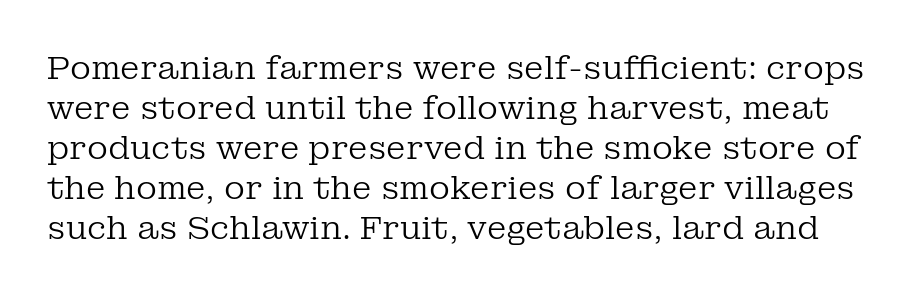
{"serif": "yes", "italic": "no", "bold": "no", "weight": "regular", "width": "normal", "stroke_contrast": "low", "x_height": "medium", "monospaced": "no", "underline": "no", "line_spacing": "normal", "line_spacing_ratio": 1.25, "letter_spacing": "normal", "letter_spacing_em": 0.0, "glyph_px": 32}
